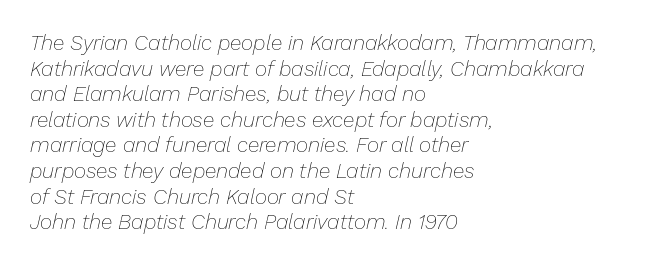
Q: Is the text bold? A: No.
Q: Is the text italic (slanted)? A: Yes, it leans right by about 13 degrees.
Q: Is the text underlined? A: No.
Q: How is the paragraph aligned? A: Left-aligned.
Q: Is the spacing between letters normal or unusually wide? A: Normal.
